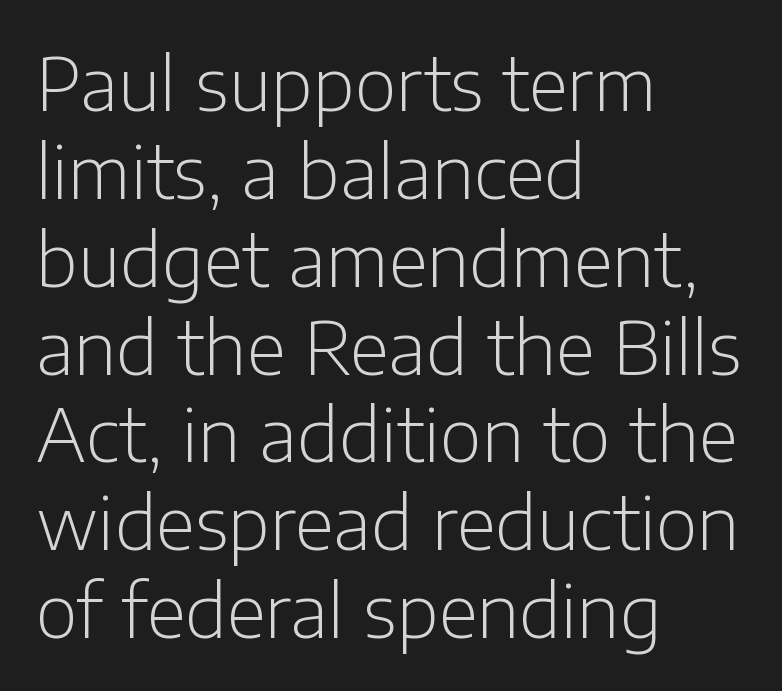
Q: Is the text bold? A: No.
Q: Is the text italic (slanted)? A: No, it is upright.
Q: Is the typeface a serif or a sans-serif typeface? A: Sans-serif.
Q: Is the text underlined? A: No.
Q: How is the paragraph aligned? A: Left-aligned.
Q: Is the spacing between letters normal or unusually wide? A: Normal.
Q: Width (condensed, normal, or wide)? A: Normal.
Q: Stroke contrast? A: Low.
Q: x-height? A: Medium.
Q: Monospaced? A: No.
